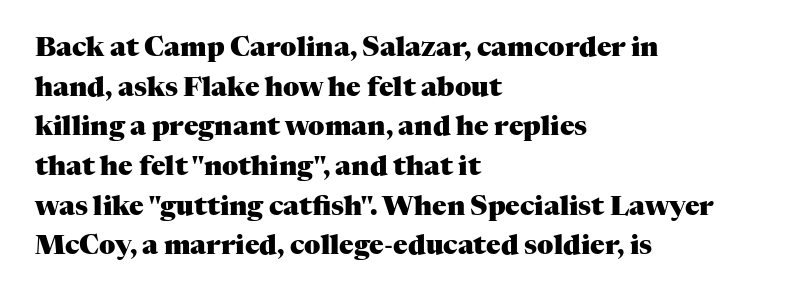
The image shows 27 px bold type, upright; set left-aligned, normal line spacing (1.47x), normal letter spacing, not underlined.
